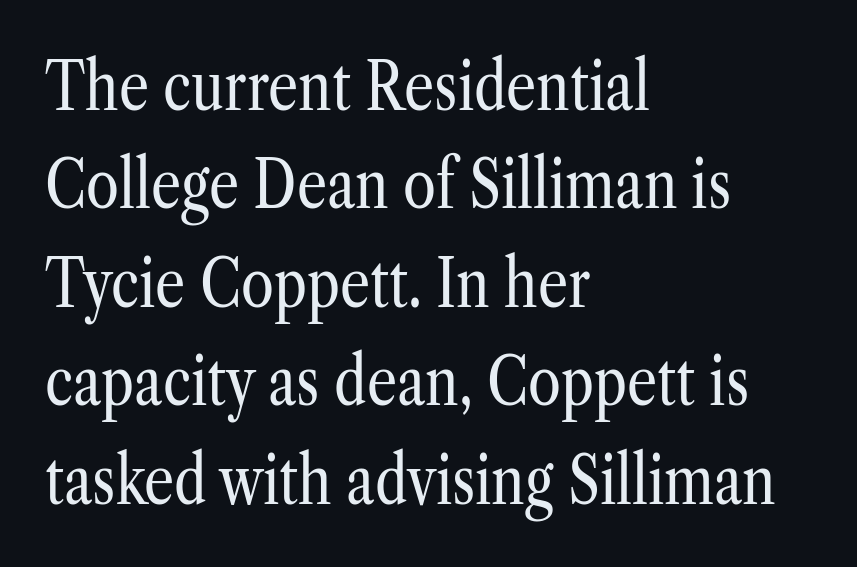
{"serif": "yes", "italic": "no", "bold": "no", "weight": "regular", "width": "condensed", "stroke_contrast": "low", "x_height": "medium", "monospaced": "no", "underline": "no", "align": "left", "line_spacing": "normal", "line_spacing_ratio": 1.47, "letter_spacing": "normal", "letter_spacing_em": 0.0, "glyph_px": 67}
